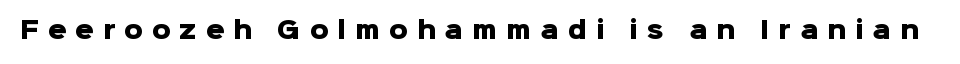
The lettering holds an erect, upright posture throughout. Type without underlining. The gaps between neighbouring characters are conspicuously large. Bold? Absolutely — the strokes are thick and heavy.
